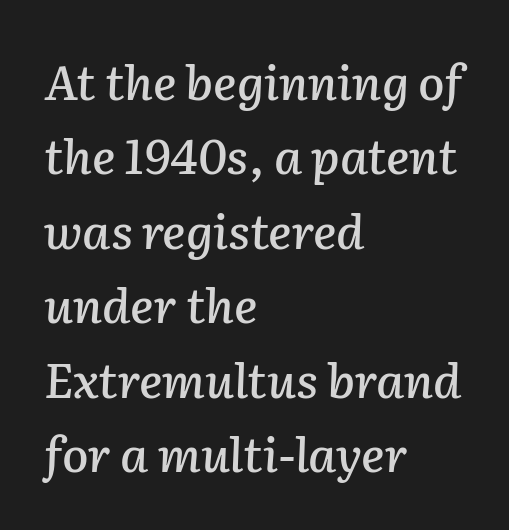
Proportional: the letters do not fall into vertical columns. The line texture is even and compact thanks to regular tracking. The lines are quadded left. Type without underlining. The rendering uses a moderate line-height, typical for paragraphs.
